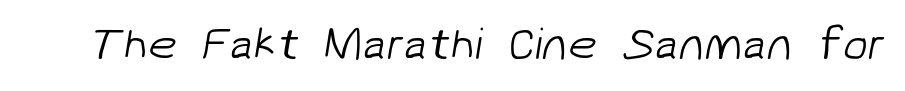
Stroke terminals: plain, sans-serif. Looks like regular typesetting: each glyph gets only the width it needs. The characters are drawn with everyday or finer stroke widths. Observe the ordinary spacing: letters are neighbours, not strangers. The space directly below the letters is spotless.
